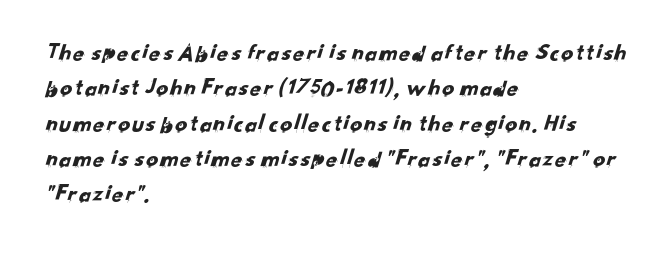
{"underline": "no", "align": "left", "line_spacing": "normal", "line_spacing_ratio": 1.47, "letter_spacing": "normal", "letter_spacing_em": 0.0, "glyph_px": 24}
